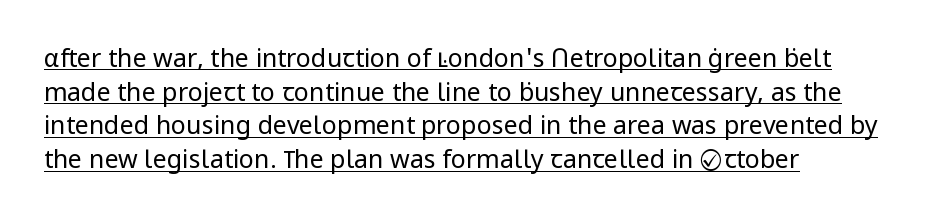
Q: Is the text bold? A: No.
Q: Is the text italic (slanted)? A: No, it is upright.
Q: Is the text underlined? A: Yes.
Q: How is the paragraph aligned? A: Left-aligned.
Q: Is the spacing between letters normal or unusually wide? A: Normal.
Q: Is the spacing between lines tight, normal or loose? A: Normal.
